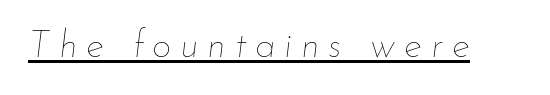
The image shows 38 px thin type, italic (leaning right); set unusually wide letter spacing (+0.23 em), underlined; low stroke contrast and a small x-height.
